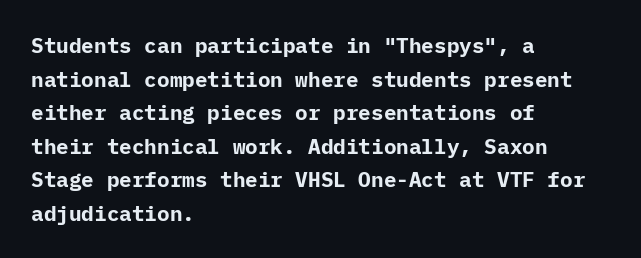
This sample uses plain, unmodified letter spacing. The lines are quadded left. If you measured baseline to baseline, you'd find a middling distance. A dark, heavy texture on the line: the type is bold. Unmarked baselines from the first word to the last.
